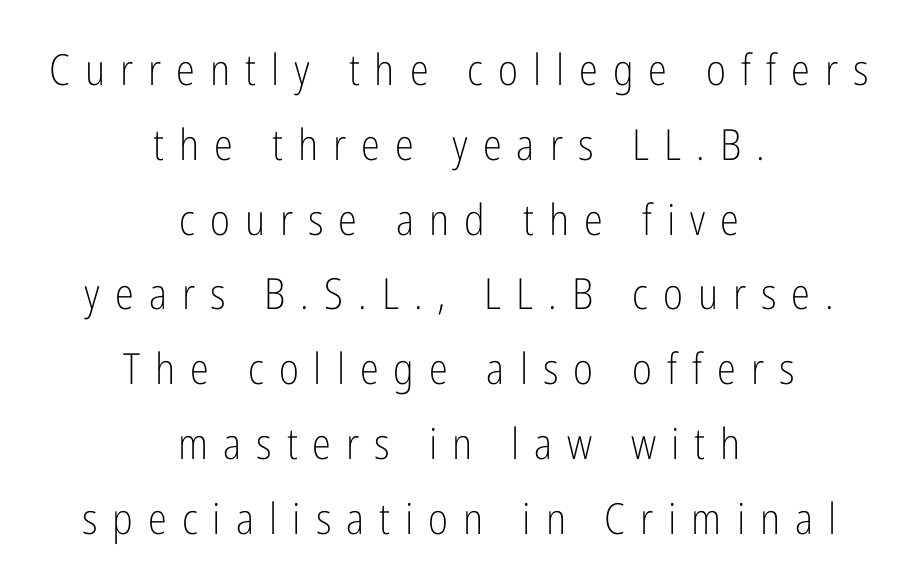
The image shows 43 px light, condensed sans-serif type, upright; set centered, line spacing 1.74x, unusually wide letter spacing (+0.35 em), not underlined; low stroke contrast and a medium x-height.
